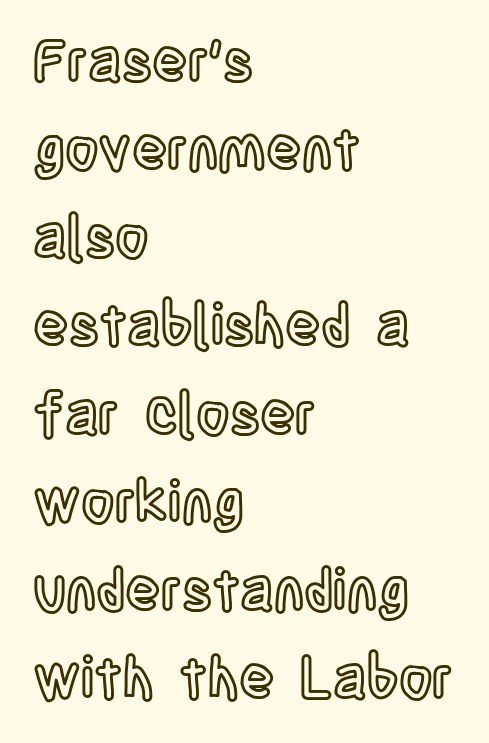
The gap between lines stays unmarked. Short note: letters normally spaced. The block of text has a typical density, with ordinary space between rows. You could not count columns in this text — the font is proportionally spaced. The axis of the letterforms is exactly vertical.
